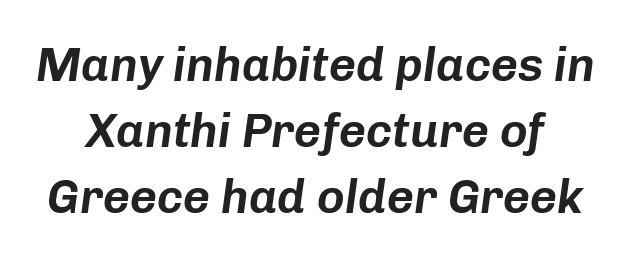
The image shows 47 px text type, italic (leaning right); set normal line spacing (1.4x), normal letter spacing, not underlined; low stroke contrast and a medium x-height.
